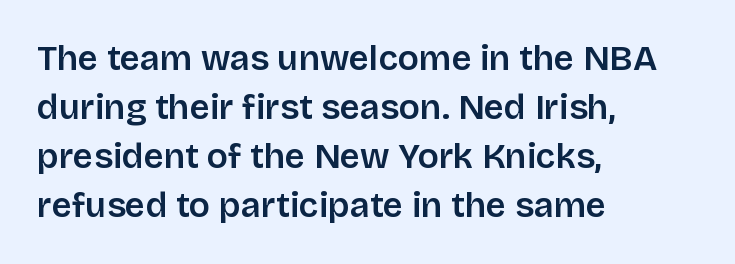
Q: Is the text bold? A: Semi-bold.
Q: Is the text italic (slanted)? A: No, it is upright.
Q: Is the typeface a serif or a sans-serif typeface? A: Sans-serif.
Q: Is the text underlined? A: No.
Q: How is the paragraph aligned? A: Left-aligned.
Q: Is the spacing between letters normal or unusually wide? A: Normal.
Q: Is the spacing between lines tight, normal or loose? A: Normal.
Q: Width (condensed, normal, or wide)? A: Normal.
Q: Stroke contrast? A: Low.
Q: x-height? A: Large.
Q: Monospaced? A: No.
